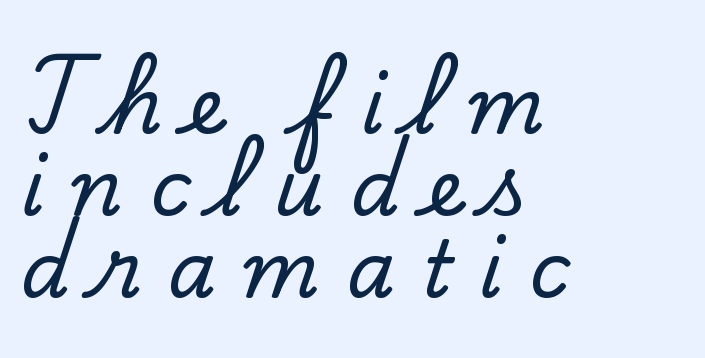
The image shows 78 px serif type; set left-aligned, tight line spacing (1.05x), unusually wide letter spacing (+0.34 em), not underlined; low stroke contrast and a small x-height.
